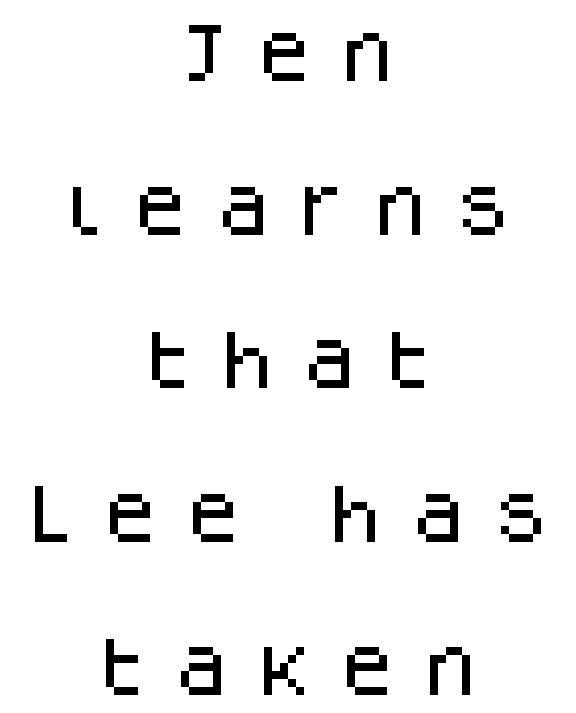
The image shows 64 px sans-serif type, upright; set centered, loose line spacing (2.4x), unusually wide letter spacing (+0.42 em), not underlined; low stroke contrast and a large x-height.
